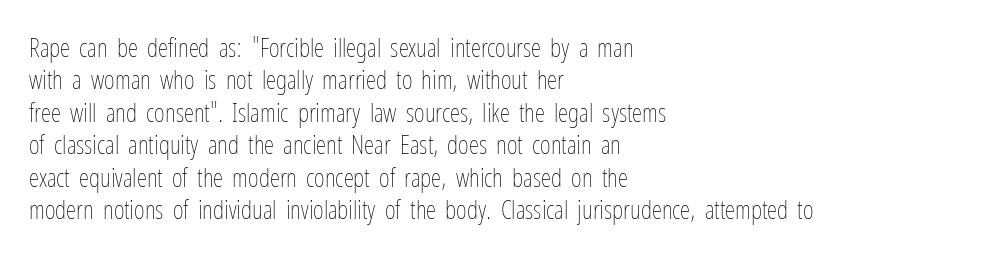
The image shows 26 px text type, upright; set left-aligned, normal line spacing (1.25x), normal letter spacing, not underlined.
